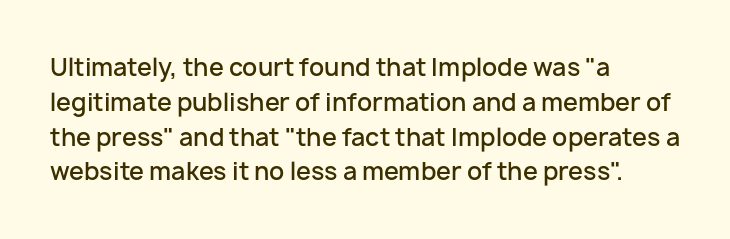
Q: Is the text bold? A: Semi-bold.
Q: Is the text italic (slanted)? A: No, it is upright.
Q: Is the text underlined? A: No.
Q: How is the paragraph aligned? A: Left-aligned.
Q: Is the spacing between letters normal or unusually wide? A: Normal.
Q: Is the spacing between lines tight, normal or loose? A: Normal.
